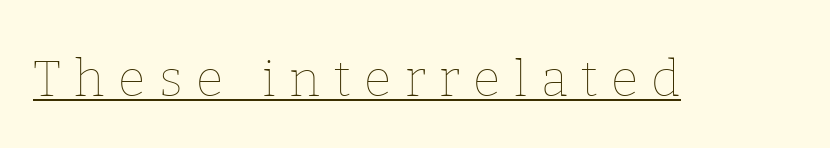
{"italic": "no", "bold": "no", "weight": "thin", "width": "normal", "stroke_contrast": "low", "x_height": "medium", "monospaced": "no", "underline": "yes", "letter_spacing": "wide", "letter_spacing_em": 0.27, "glyph_px": 50}
